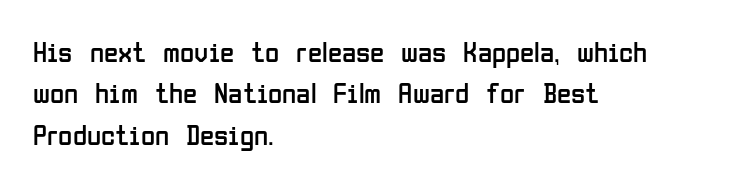
{"serif": "no", "italic": "no", "bold": "no", "weight": "regular", "width": "condensed", "stroke_contrast": "low", "x_height": "medium", "monospaced": "no", "underline": "no", "align": "left", "line_spacing": "normal", "line_spacing_ratio": 1.43, "letter_spacing": "normal", "letter_spacing_em": 0.0, "glyph_px": 29}
